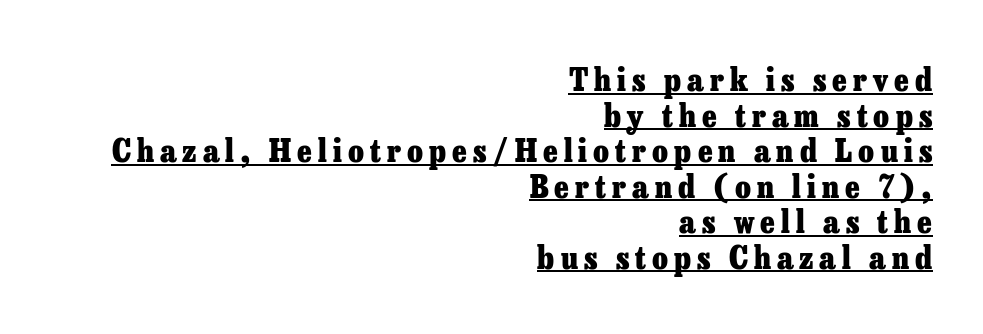
{"serif": "yes", "italic": "no", "bold": "yes", "weight": "heavy", "width": "normal", "stroke_contrast": "low", "x_height": "medium", "monospaced": "no", "underline": "yes", "align": "right", "line_spacing": "tight", "line_spacing_ratio": 1.11, "glyph_px": 32}
